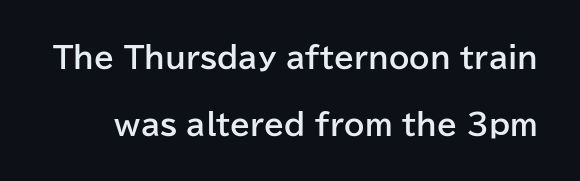
Q: Is the text bold? A: Yes.
Q: Is the text italic (slanted)? A: No, it is upright.
Q: Is the typeface a serif or a sans-serif typeface? A: Sans-serif.
Q: Is the text underlined? A: No.
Q: Is the spacing between letters normal or unusually wide? A: Normal.
Q: Is the spacing between lines tight, normal or loose? A: Loose.
Q: Width (condensed, normal, or wide)? A: Normal.
Q: Stroke contrast? A: Low.
Q: x-height? A: Medium.
Q: Monospaced? A: No.
